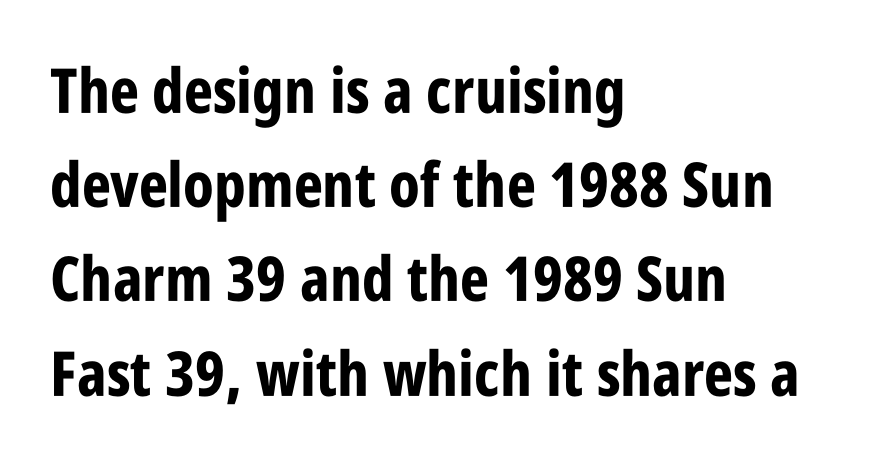
Q: Is the text bold? A: Yes.
Q: Is the text italic (slanted)? A: No, it is upright.
Q: Is the typeface a serif or a sans-serif typeface? A: Sans-serif.
Q: Is the text underlined? A: No.
Q: How is the paragraph aligned? A: Left-aligned.
Q: Is the spacing between letters normal or unusually wide? A: Normal.
Q: Is the spacing between lines tight, normal or loose? A: Normal.
Q: Width (condensed, normal, or wide)? A: Condensed.
Q: Stroke contrast? A: Low.
Q: x-height? A: Large.
Q: Monospaced? A: No.
